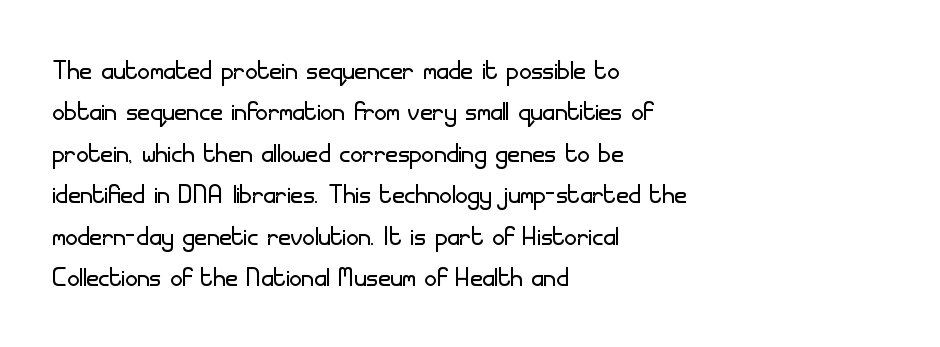
Q: Is the text bold? A: No.
Q: Is the text italic (slanted)? A: No, it is upright.
Q: Is the typeface a serif or a sans-serif typeface? A: Sans-serif.
Q: Is the text underlined? A: No.
Q: How is the paragraph aligned? A: Left-aligned.
Q: Is the spacing between letters normal or unusually wide? A: Normal.
Q: Width (condensed, normal, or wide)? A: Normal.
Q: Stroke contrast? A: Low.
Q: x-height? A: Small.
Q: Monospaced? A: No.
